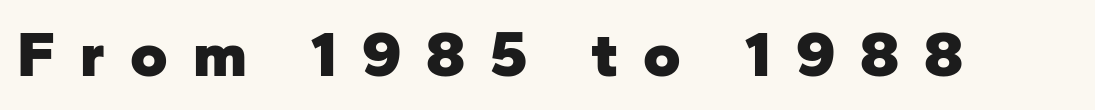
Q: Is the text bold? A: Yes.
Q: Is the text italic (slanted)? A: No, it is upright.
Q: Is the typeface a serif or a sans-serif typeface? A: Sans-serif.
Q: Is the text underlined? A: No.
Q: Is the spacing between letters normal or unusually wide? A: Unusually wide.
Q: Width (condensed, normal, or wide)? A: Normal.
Q: Stroke contrast? A: Low.
Q: x-height? A: Medium.
Q: Monospaced? A: No.
